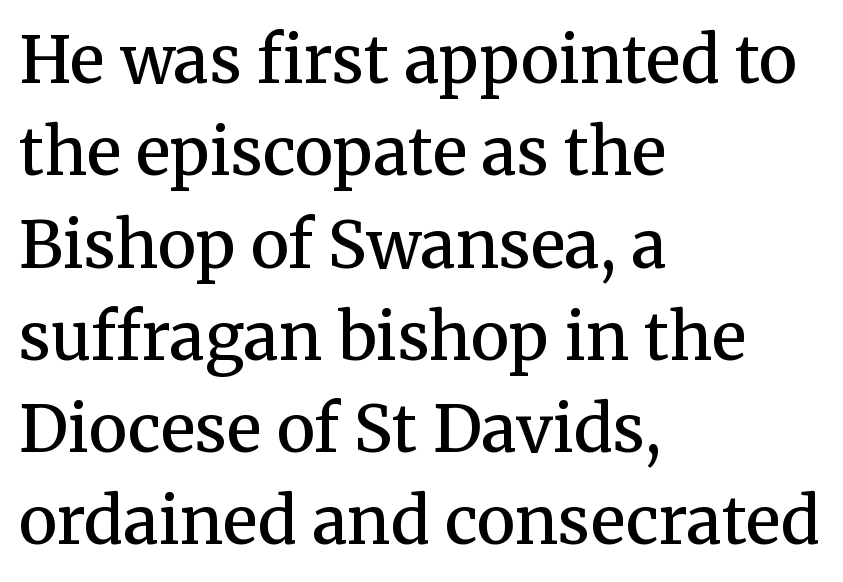
Examine the stroke ends and you'll spot serifs. Observe the ordinary spacing: letters are neighbours, not strangers. This is roman type, the default non-slanted kind. The rendering uses natural spacing where letterforms have individual widths.
